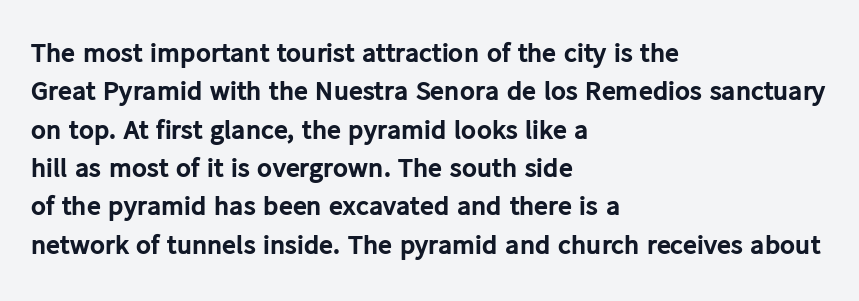
Q: Is the text bold? A: Yes.
Q: Is the text italic (slanted)? A: No, it is upright.
Q: Is the typeface a serif or a sans-serif typeface? A: Sans-serif.
Q: Is the text underlined? A: No.
Q: How is the paragraph aligned? A: Left-aligned.
Q: Is the spacing between letters normal or unusually wide? A: Normal.
Q: Is the spacing between lines tight, normal or loose? A: Normal.
Q: Width (condensed, normal, or wide)? A: Normal.
Q: Stroke contrast? A: Low.
Q: x-height? A: Medium.
Q: Monospaced? A: No.
